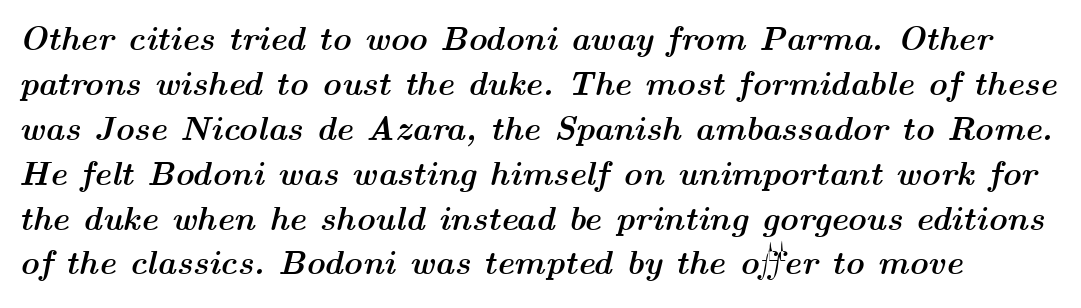
Compared with typical paragraphs, the rows here are spaced about the same. Underlining? Definitely not there. Observe the lean: these are italic letterforms. Is this a fixed-width face? No — the glyphs have proportional, varying widths.
